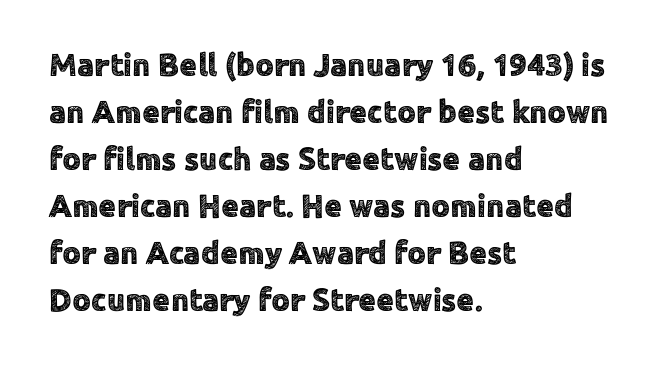
The image shows 32 px sans-serif type, upright; set left-aligned, normal line spacing (1.47x), normal letter spacing, not underlined; a medium x-height.
